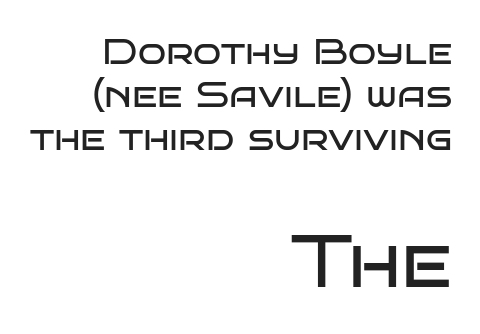
Q: Is the text bold? A: No.
Q: Is the text italic (slanted)? A: No, it is upright.
Q: Is the typeface a serif or a sans-serif typeface? A: Sans-serif.
Q: Is the text underlined? A: No.
Q: How is the paragraph aligned? A: Right-aligned.
Q: Is the spacing between letters normal or unusually wide? A: Normal.
Q: Which block of text is set in a larger size, the first (top) or the second (bottom)? A: The second (bottom) one.
Q: Width (condensed, normal, or wide)? A: Wide.
Q: Stroke contrast? A: Low.
Q: x-height? A: Large.
Q: Monospaced? A: No.
